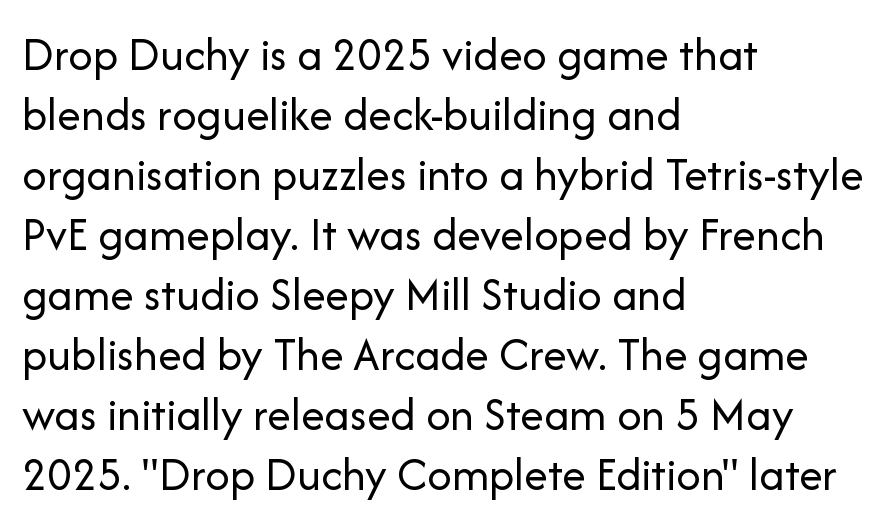
The image shows 48 px regular-weight sans-serif type, upright; set left-aligned, normal line spacing (1.25x), normal letter spacing, not underlined; low stroke contrast and a medium x-height.
